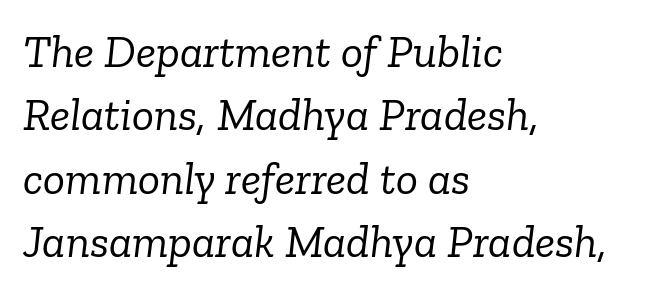
{"serif": "yes", "italic": "yes", "lean": "right", "slant_degrees": 6, "bold": "no", "weight": "light", "width": "normal", "stroke_contrast": "low", "x_height": "medium", "monospaced": "no", "underline": "no", "align": "left", "line_spacing": "normal", "line_spacing_ratio": 1.38, "letter_spacing": "normal", "letter_spacing_em": 0.0, "glyph_px": 46}
